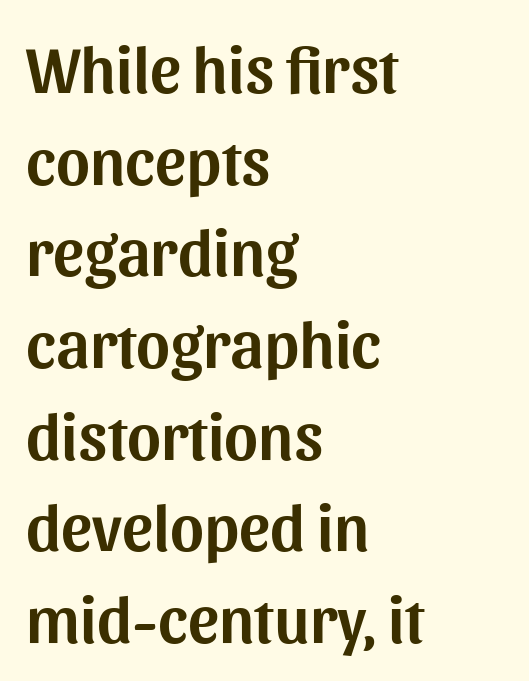
Q: Is the text italic (slanted)? A: No, it is upright.
Q: Is the typeface a serif or a sans-serif typeface? A: Sans-serif.
Q: Is the text underlined? A: No.
Q: How is the paragraph aligned? A: Left-aligned.
Q: Is the spacing between letters normal or unusually wide? A: Normal.
Q: Is the spacing between lines tight, normal or loose? A: Normal.
Q: Width (condensed, normal, or wide)? A: Normal.
Q: Stroke contrast? A: Medium.
Q: x-height? A: Medium.
Q: Monospaced? A: No.
